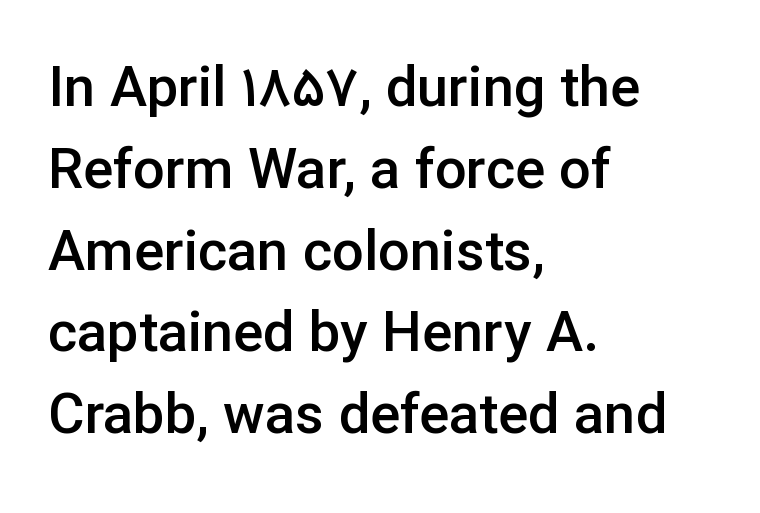
{"serif": "no", "italic": "no", "bold": "semi", "weight": "semibold", "width": "normal", "stroke_contrast": "low", "x_height": "medium", "monospaced": "no", "underline": "no", "align": "left", "line_spacing": "normal", "line_spacing_ratio": 1.46, "letter_spacing": "normal", "letter_spacing_em": 0.0, "glyph_px": 56}
